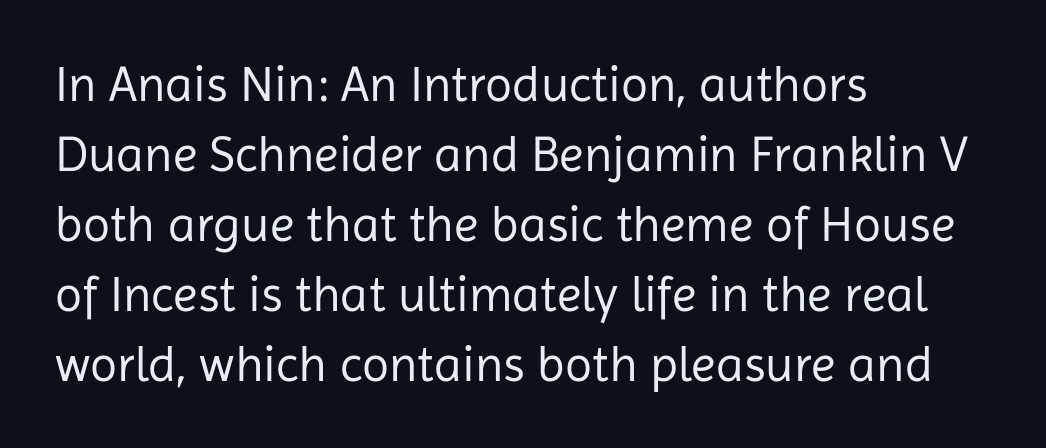
Q: Is the text bold? A: No.
Q: Is the text italic (slanted)? A: No, it is upright.
Q: Is the typeface a serif or a sans-serif typeface? A: Sans-serif.
Q: Is the text underlined? A: No.
Q: How is the paragraph aligned? A: Left-aligned.
Q: Is the spacing between letters normal or unusually wide? A: Normal.
Q: Is the spacing between lines tight, normal or loose? A: Normal.
Q: Width (condensed, normal, or wide)? A: Normal.
Q: Stroke contrast? A: Low.
Q: x-height? A: Medium.
Q: Monospaced? A: No.
